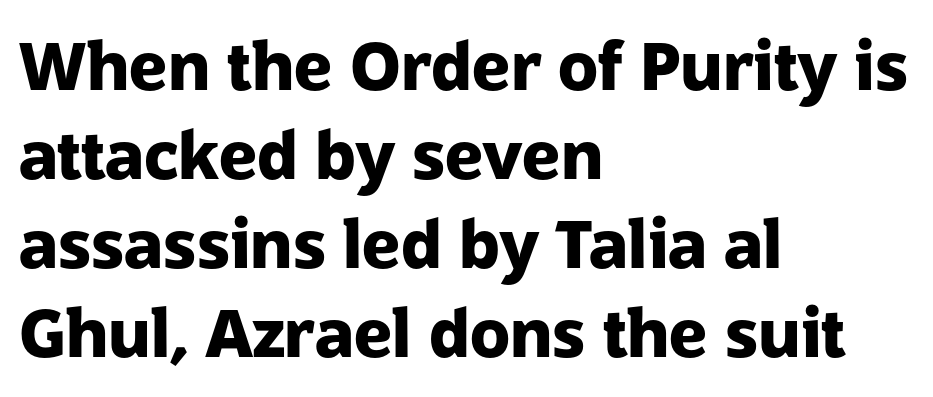
The image shows 66 px heavy sans-serif type, upright; set left-aligned, normal line spacing (1.35x), normal letter spacing, not underlined; low stroke contrast and a medium x-height.
